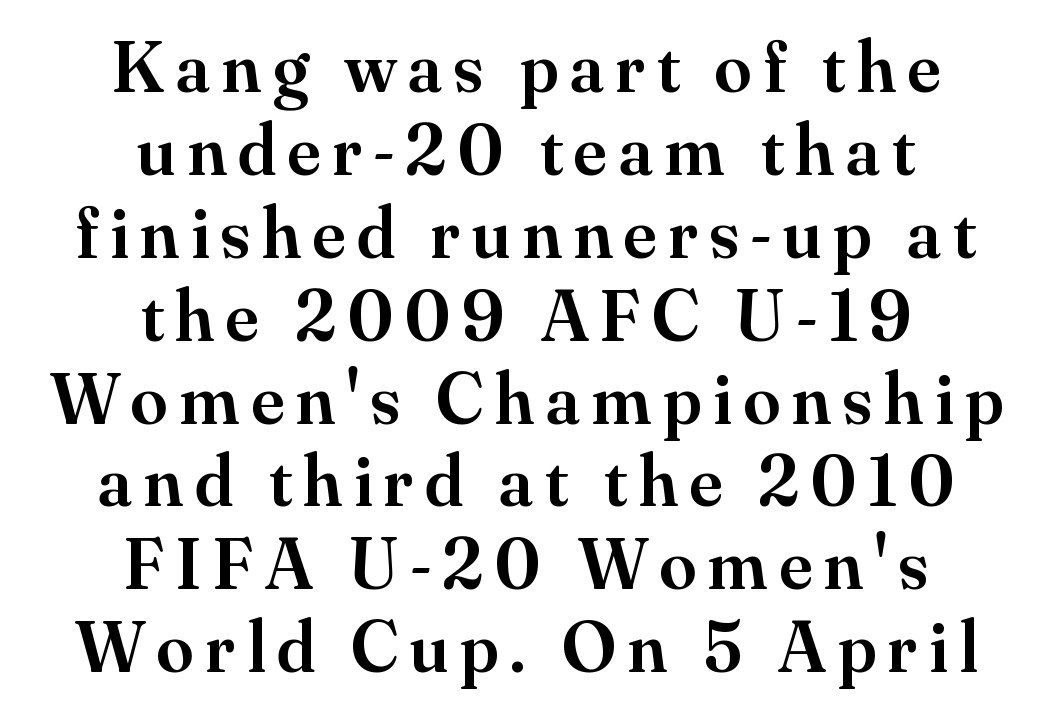
Q: Is the text bold? A: Semi-bold.
Q: Is the text italic (slanted)? A: No, it is upright.
Q: Is the typeface a serif or a sans-serif typeface? A: Serif.
Q: Is the text underlined? A: No.
Q: How is the paragraph aligned? A: Centered.
Q: Is the spacing between lines tight, normal or loose? A: Tight.
Q: Width (condensed, normal, or wide)? A: Normal.
Q: Stroke contrast? A: Medium.
Q: x-height? A: Small.
Q: Monospaced? A: No.
